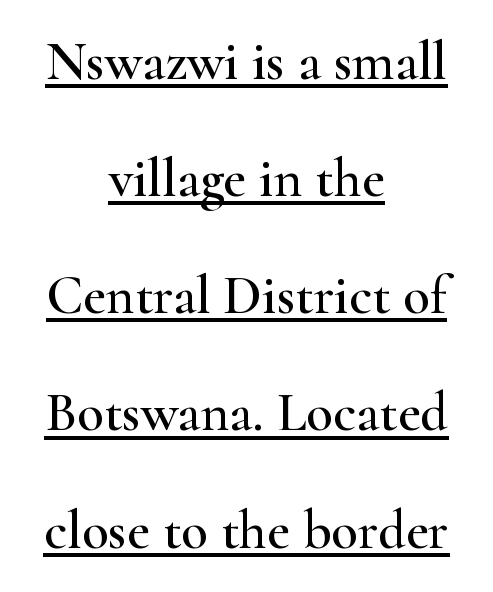
Q: Is the text italic (slanted)? A: No, it is upright.
Q: Is the typeface a serif or a sans-serif typeface? A: Serif.
Q: Is the text underlined? A: Yes.
Q: How is the paragraph aligned? A: Centered.
Q: Is the spacing between letters normal or unusually wide? A: Normal.
Q: Is the spacing between lines tight, normal or loose? A: Loose.
Q: Width (condensed, normal, or wide)? A: Wide.
Q: Stroke contrast? A: High.
Q: x-height? A: Small.
Q: Monospaced? A: No.
